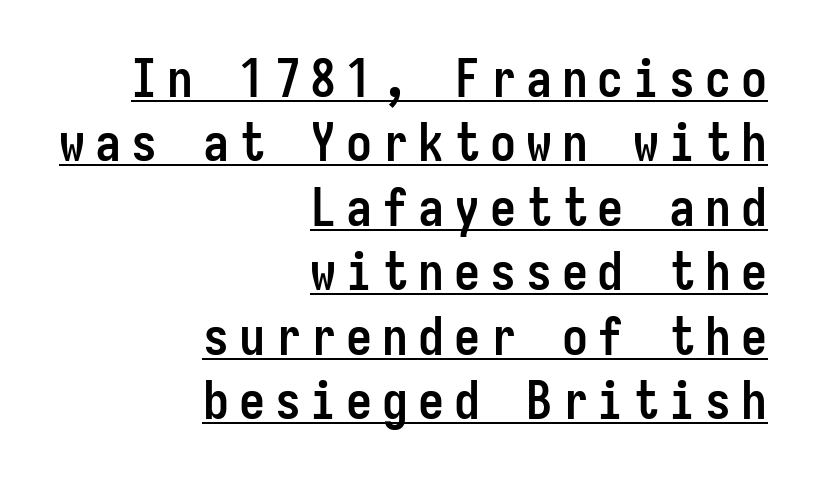
Q: Is the text bold? A: Yes.
Q: Is the text italic (slanted)? A: No, it is upright.
Q: Is the typeface a serif or a sans-serif typeface? A: Sans-serif.
Q: Is the text underlined? A: Yes.
Q: How is the paragraph aligned? A: Right-aligned.
Q: Width (condensed, normal, or wide)? A: Condensed.
Q: Stroke contrast? A: Low.
Q: x-height? A: Medium.
Q: Monospaced? A: Yes.
